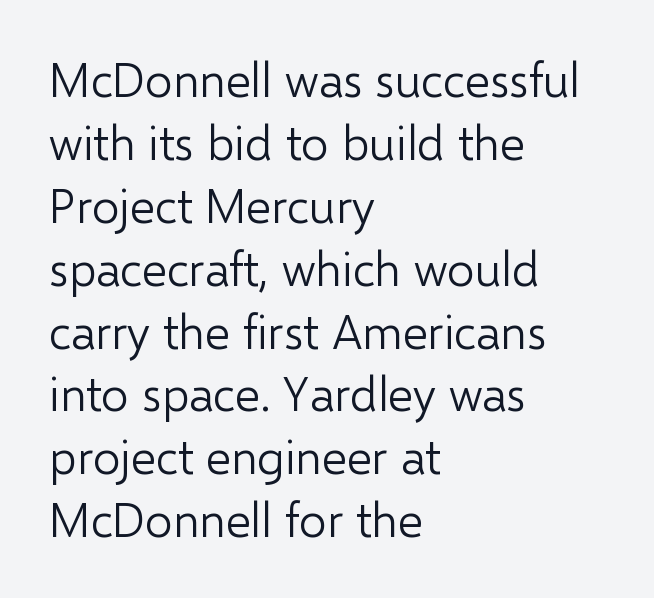
The image shows 48 px light sans-serif type, upright; set left-aligned, normal line spacing (1.31x), normal letter spacing, not underlined; low stroke contrast and a medium x-height.
